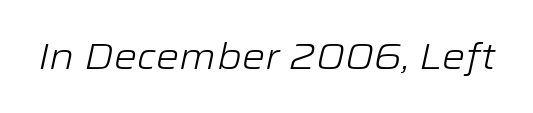
Lines of text with bare space underneath. Stroke thickness stays within the range of a standard reading face or lighter. The gaps between neighbouring characters are ordinary and unremarkable. Slant detected: the letters are inclined. Is this a fixed-width face? No — the glyphs have proportional, varying widths.
